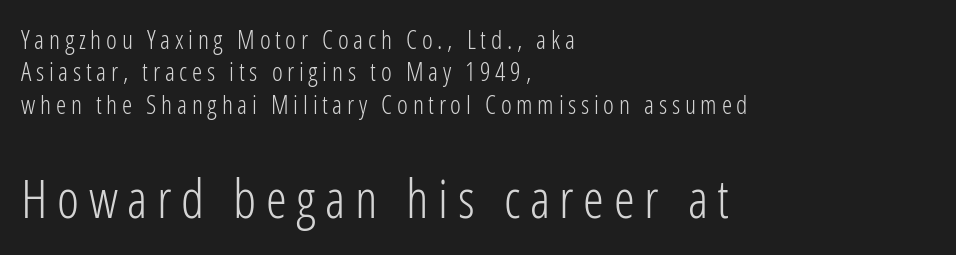
{"serif": "no", "italic": "no", "bold": "no", "weight": "light", "width": "condensed", "stroke_contrast": "low", "x_height": "medium", "monospaced": "no", "underline": "no", "align": "left", "line_spacing": "normal", "line_spacing_ratio": 1.25, "larger_block": "second", "size_ratio": 2.04, "glyph_px": 53}
